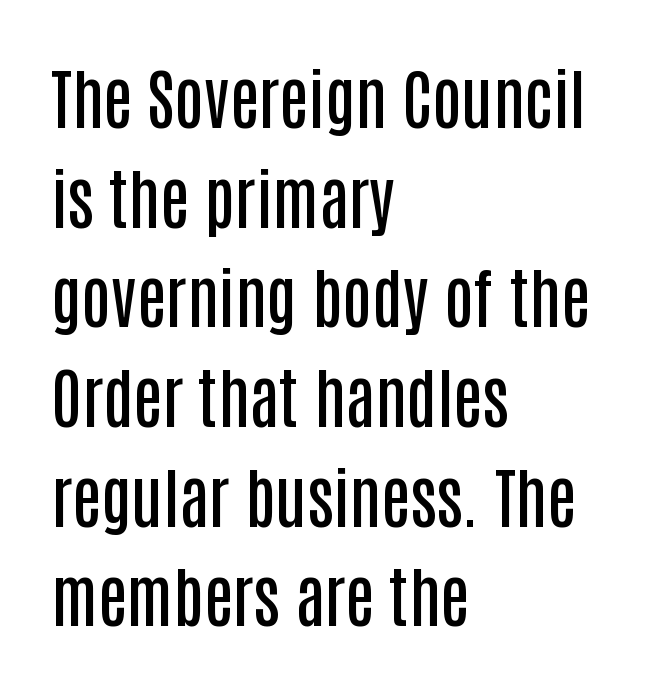
Summary of vertical rhythm: regular, with standard interline spacing. Letterform terminals end flat and unadorned throughout the passage. Between one letter and the next there's only the usual sliver of space. This is the regular roman posture of the typeface. This sample is left-justified, so line endings fall wherever the words run out.
